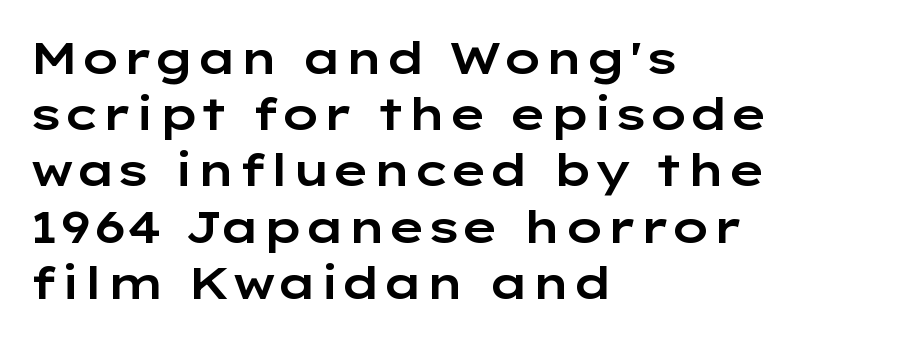
Looks like regular typesetting: each glyph gets only the width it needs. The line texture is even and compact thanks to regular tracking. The block of text has a typical density, with ordinary space between rows. Does the type have serifs? No, each stem ends abruptly.
